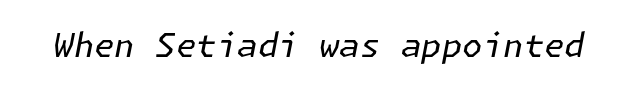
Q: Is the text bold? A: No.
Q: Is the text italic (slanted)? A: Yes, it leans right by about 11 degrees.
Q: Is the text underlined? A: No.
Q: Is the spacing between letters normal or unusually wide? A: Normal.
Q: Width (condensed, normal, or wide)? A: Normal.
Q: Stroke contrast? A: Low.
Q: x-height? A: Medium.
